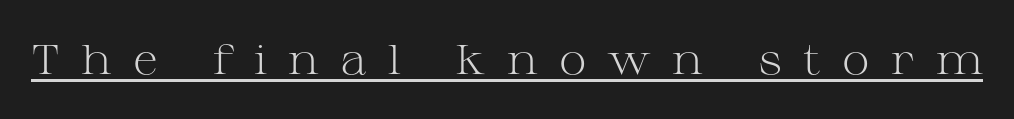
Q: Is the text bold? A: No.
Q: Is the text italic (slanted)? A: No, it is upright.
Q: Is the typeface a serif or a sans-serif typeface? A: Serif.
Q: Is the text underlined? A: Yes.
Q: Is the spacing between letters normal or unusually wide? A: Unusually wide.
Q: Width (condensed, normal, or wide)? A: Wide.
Q: Stroke contrast? A: Medium.
Q: x-height? A: Medium.
Q: Monospaced? A: No.
